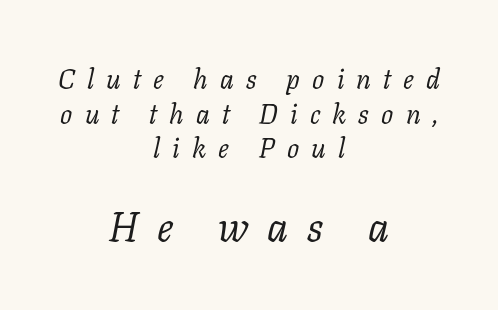
{"serif": "yes", "italic": "yes", "lean": "right", "slant_degrees": 11, "bold": "no", "weight": "regular", "width": "normal", "stroke_contrast": "low", "x_height": "medium", "monospaced": "no", "underline": "no", "align": "center", "line_spacing": "normal", "line_spacing_ratio": 1.28, "letter_spacing": "wide", "letter_spacing_em": 0.45, "larger_block": "second", "size_ratio": 1.52, "glyph_px": 41}
